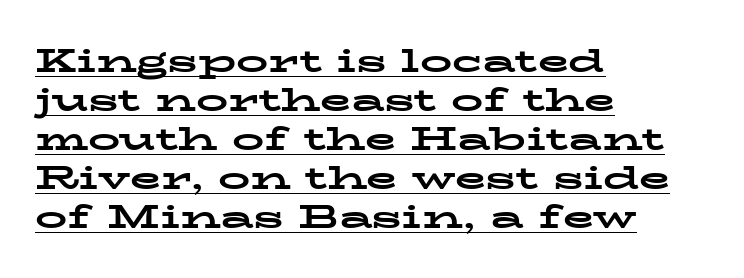
The characters display serif detailing at their extremities. The rendering uses natural spacing where letterforms have individual widths. You'd pick this weight for a headline — it's a proper bold. What decoration does the sample have? An underline.
